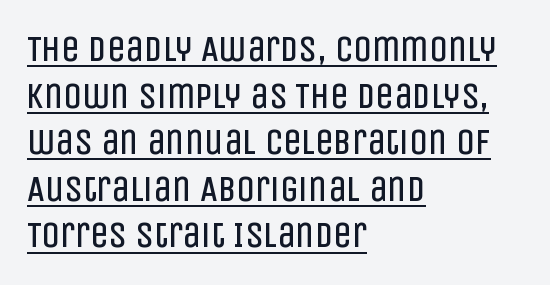
{"serif": "no", "italic": "no", "bold": "no", "weight": "regular", "width": "condensed", "stroke_contrast": "low", "x_height": "large", "monospaced": "no", "underline": "yes", "align": "left", "line_spacing": "normal", "line_spacing_ratio": 1.26, "letter_spacing": "normal", "letter_spacing_em": 0.0, "glyph_px": 37}
